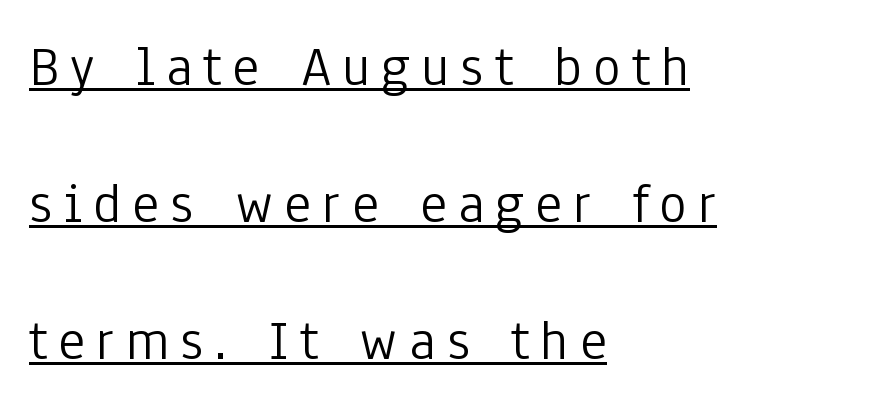
Q: Is the text bold? A: No.
Q: Is the text italic (slanted)? A: No, it is upright.
Q: Is the typeface a serif or a sans-serif typeface? A: Sans-serif.
Q: Is the text underlined? A: Yes.
Q: How is the paragraph aligned? A: Left-aligned.
Q: Is the spacing between lines tight, normal or loose? A: Loose.
Q: Width (condensed, normal, or wide)? A: Condensed.
Q: Stroke contrast? A: Low.
Q: x-height? A: Medium.
Q: Monospaced? A: No.
